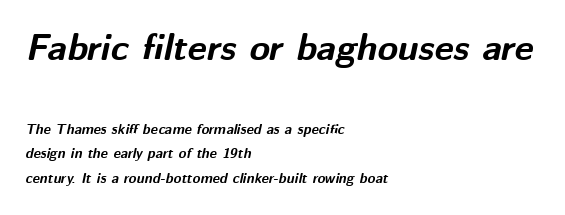
{"italic": "yes", "lean": "right", "slant_degrees": 12, "bold": "yes", "weight": "bold", "width": "normal", "stroke_contrast": "medium", "x_height": "medium", "monospaced": "no", "underline": "no", "align": "left", "line_spacing_ratio": 1.76, "letter_spacing": "normal", "letter_spacing_em": 0.0, "larger_block": "first", "size_ratio": 2.64, "glyph_px": 37}
